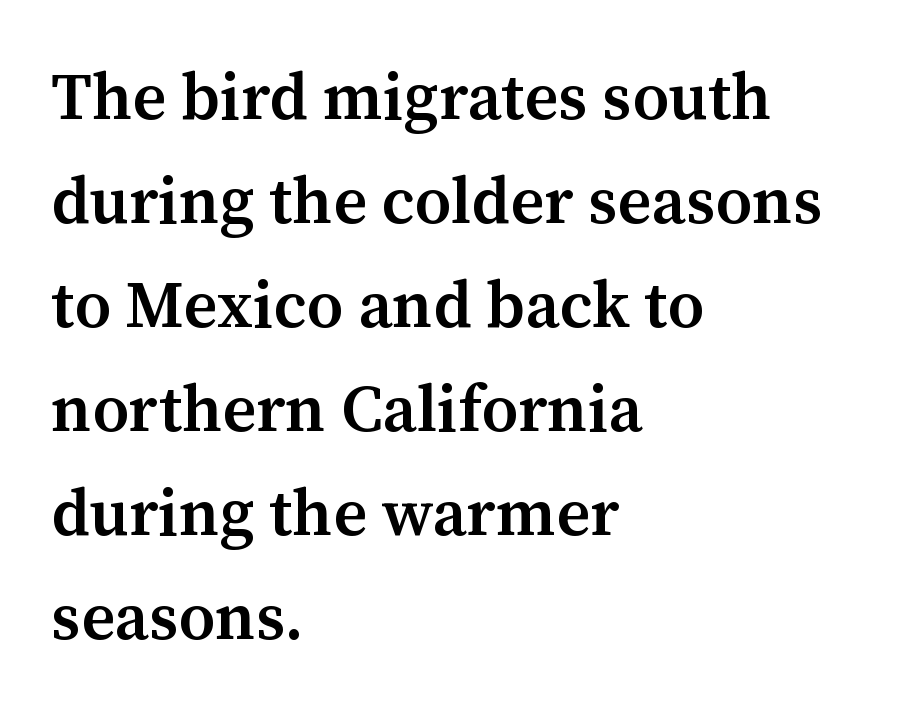
Q: Is the text bold? A: Semi-bold.
Q: Is the text italic (slanted)? A: No, it is upright.
Q: Is the typeface a serif or a sans-serif typeface? A: Serif.
Q: Is the text underlined? A: No.
Q: How is the paragraph aligned? A: Left-aligned.
Q: Is the spacing between letters normal or unusually wide? A: Normal.
Q: Is the spacing between lines tight, normal or loose? A: Normal.
Q: Width (condensed, normal, or wide)? A: Normal.
Q: Stroke contrast? A: Medium.
Q: x-height? A: Medium.
Q: Monospaced? A: No.
